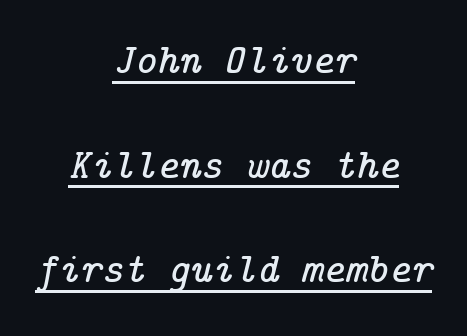
The specimen reads as italic at a glance. Airy leading. Visually the block forms a symmetrical silhouette, jagged on both flanks. This rendering leaves character spacing at its baseline value. These characters rest on top of a visible drawn line. Type style note: has serifs.
